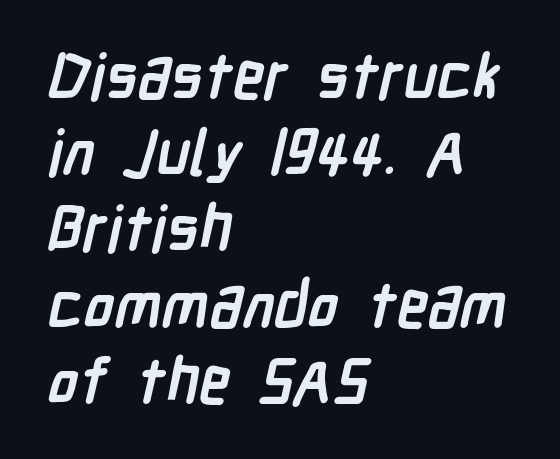
The image shows 63 px semibold, condensed sans-serif type; set left-aligned, line spacing 1.21x, normal letter spacing, not underlined; low stroke contrast and a medium x-height.
